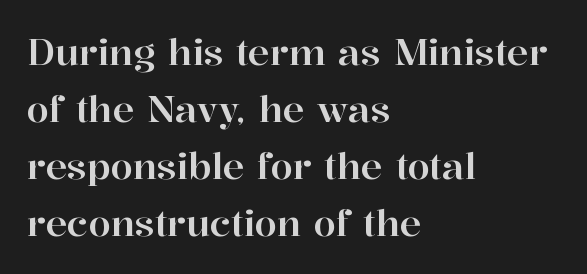
Q: Is the text italic (slanted)? A: No, it is upright.
Q: Is the typeface a serif or a sans-serif typeface? A: Serif.
Q: Is the text underlined? A: No.
Q: How is the paragraph aligned? A: Left-aligned.
Q: Is the spacing between letters normal or unusually wide? A: Normal.
Q: Is the spacing between lines tight, normal or loose? A: Normal.
Q: Width (condensed, normal, or wide)? A: Normal.
Q: Stroke contrast? A: High.
Q: x-height? A: Medium.
Q: Monospaced? A: No.
